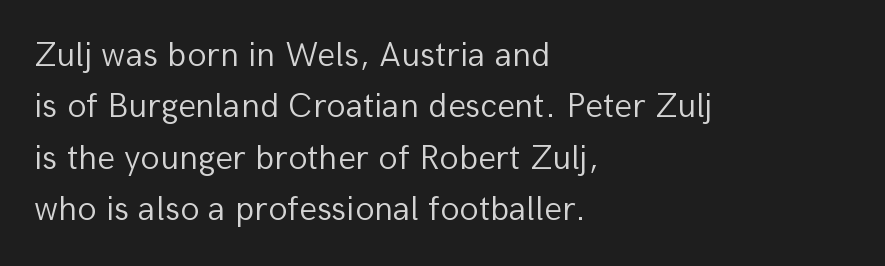
{"serif": "no", "italic": "no", "bold": "no", "weight": "light", "width": "normal", "stroke_contrast": "low", "x_height": "medium", "monospaced": "no", "underline": "no", "align": "left", "line_spacing": "normal", "line_spacing_ratio": 1.47, "letter_spacing": "normal", "letter_spacing_em": 0.0, "glyph_px": 35}
